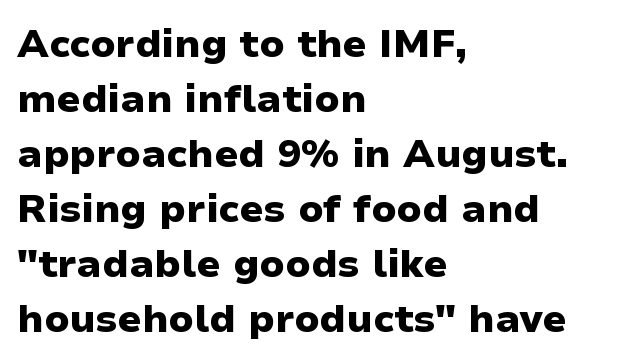
The image shows 39 px heavy sans-serif type, upright; set left-aligned, normal line spacing (1.41x), normal letter spacing, not underlined; low stroke contrast and a medium x-height.
